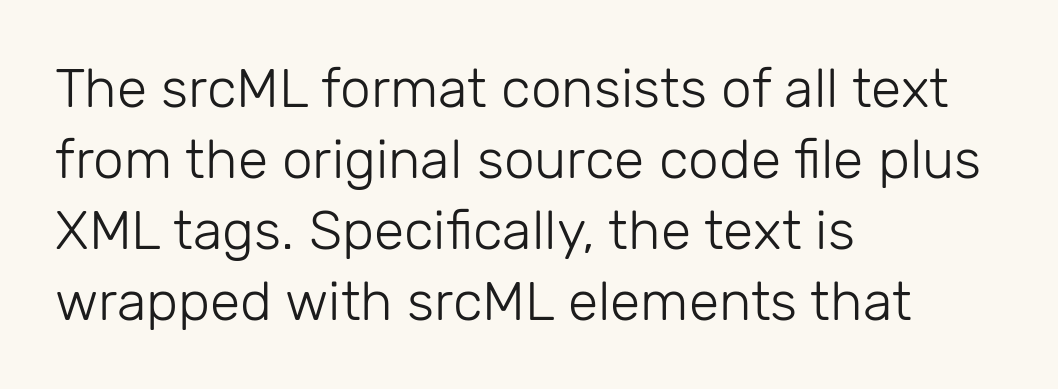
{"serif": "no", "italic": "no", "bold": "no", "weight": "light", "width": "normal", "stroke_contrast": "low", "x_height": "medium", "monospaced": "no", "underline": "no", "align": "left", "line_spacing": "normal", "line_spacing_ratio": 1.29, "letter_spacing": "normal", "letter_spacing_em": 0.0, "glyph_px": 55}
